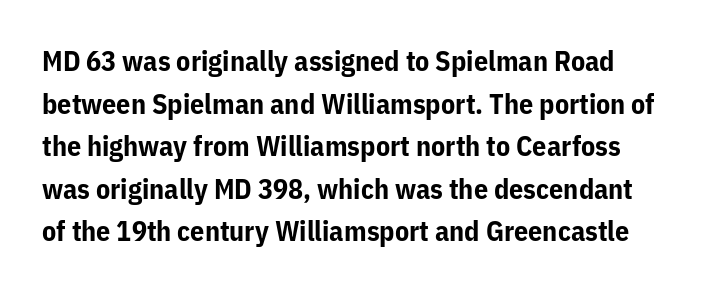
{"serif": "no", "italic": "no", "bold": "yes", "weight": "bold", "width": "normal", "stroke_contrast": "low", "x_height": "medium", "monospaced": "no", "underline": "no", "line_spacing": "normal", "line_spacing_ratio": 1.52, "letter_spacing": "normal", "letter_spacing_em": 0.0, "glyph_px": 28}
